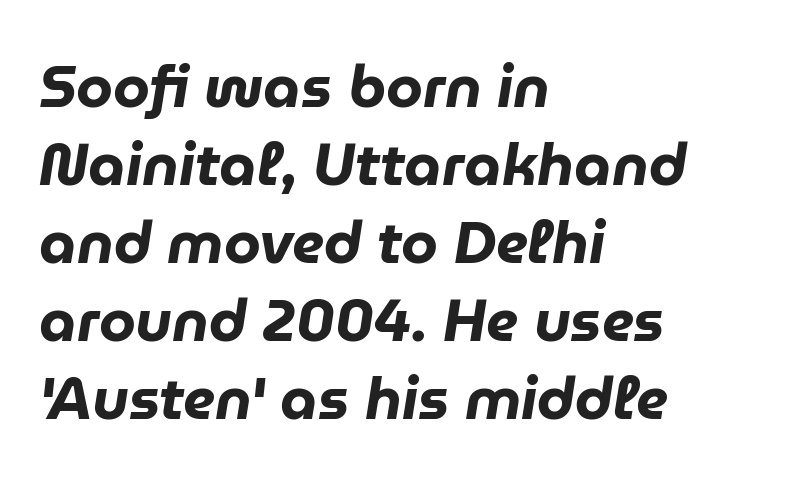
{"italic": "yes", "lean": "right", "slant_degrees": 9, "bold": "yes", "weight": "heavy", "width": "normal", "stroke_contrast": "low", "x_height": "medium", "monospaced": "no", "underline": "no", "align": "left", "line_spacing": "normal", "line_spacing_ratio": 1.32, "letter_spacing": "normal", "letter_spacing_em": 0.0, "glyph_px": 59}
